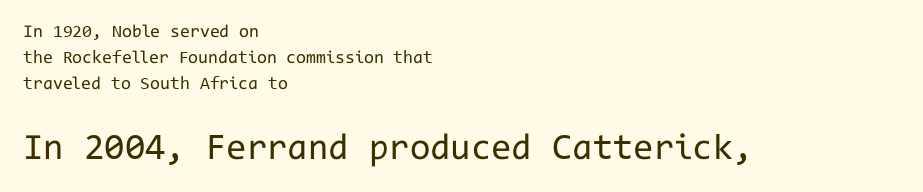
Nothing heavy about these letters — not bold at all. Glance below the letters and you will spot only blank space. The more generous point size was reserved for the lower chunk. If you drew a line through each stem, it would be perfectly vertical. Characters follow at the spacing the type designer built in.
